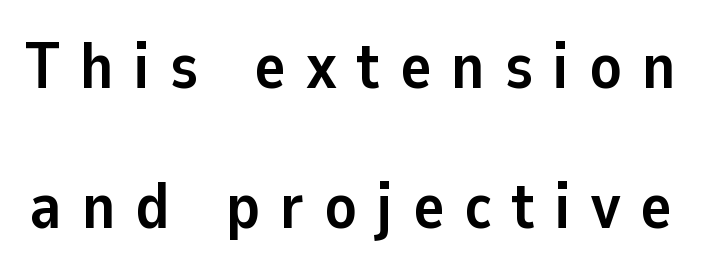
{"serif": "no", "italic": "no", "bold": "yes", "weight": "semibold", "width": "normal", "stroke_contrast": "low", "x_height": "medium", "monospaced": "no", "underline": "no", "line_spacing": "loose", "line_spacing_ratio": 2.16, "letter_spacing": "wide", "letter_spacing_em": 0.31, "glyph_px": 65}
